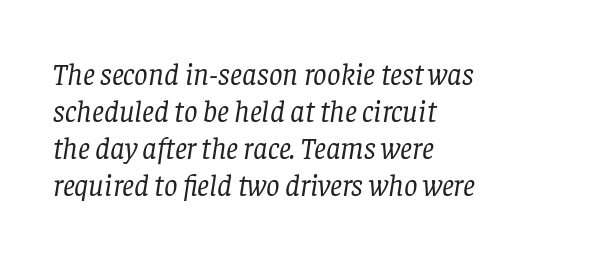
The image shows 30 px regular-weight serif type, italic (leaning right); set left-aligned, line spacing 1.23x, normal letter spacing, not underlined; low stroke contrast and a large x-height.
